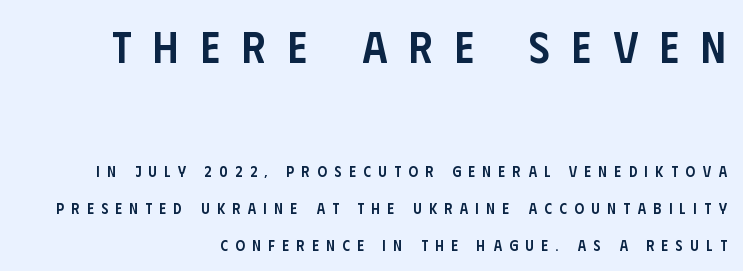
Do the characters align in a grid? No, the font is proportional. Here the glyphs are tracked loosely, breaking word shapes into spaced letters. These lines carry some extra weight — a demibold, not a full bold. Quick note: underline off. The lettering stays uniformly vertical, giving the passage a roman look. The paragraph has a hard right edge and a soft left edge.
